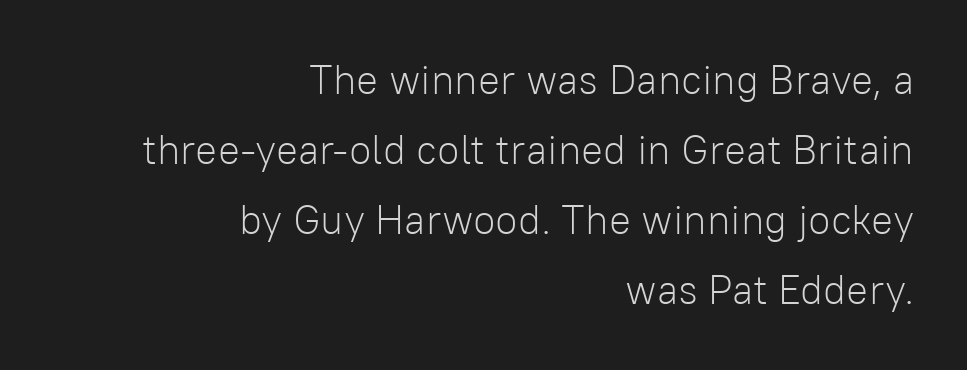
The letters advance in unequal steps, a hallmark of proportional type. This sample uses an upright cut, with every glyph sitting square on the baseline. Letter spacing: default. No word sits above an underline.
